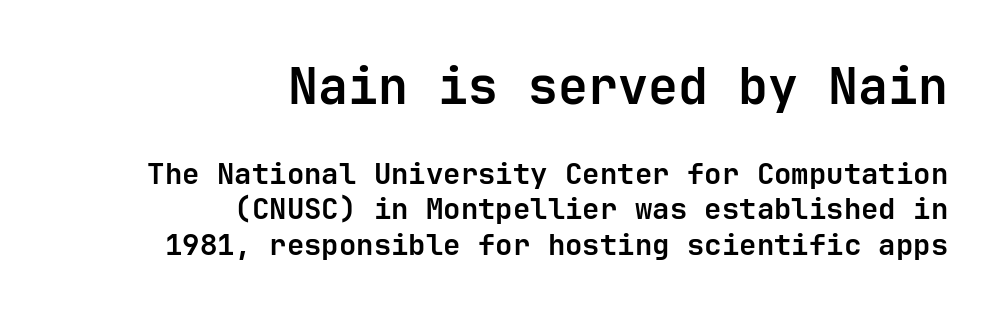
{"serif": "no", "italic": "no", "bold": "yes", "weight": "bold", "width": "normal", "stroke_contrast": "low", "x_height": "medium", "monospaced": "yes", "underline": "no", "align": "right", "line_spacing_ratio": 1.22, "letter_spacing": "normal", "letter_spacing_em": 0.0, "larger_block": "first", "size_ratio": 1.72, "glyph_px": 50}
